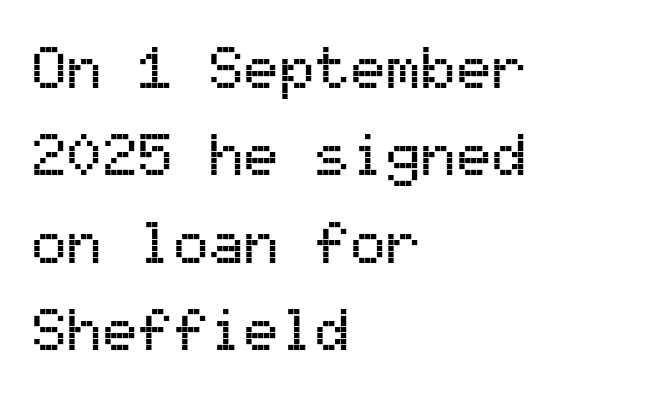
{"serif": "no", "italic": "no", "width": "normal", "stroke_contrast": "medium", "x_height": "medium", "monospaced": "yes", "underline": "no", "align": "left", "line_spacing": "normal", "line_spacing_ratio": 1.48, "letter_spacing": "normal", "letter_spacing_em": 0.0, "glyph_px": 59}
